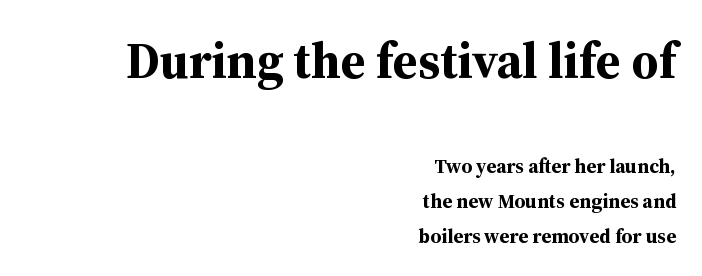
{"serif": "yes", "italic": "no", "bold": "yes", "weight": "bold", "width": "normal", "stroke_contrast": "medium", "x_height": "medium", "monospaced": "no", "underline": "no", "align": "right", "line_spacing_ratio": 1.73, "letter_spacing": "normal", "letter_spacing_em": 0.0, "larger_block": "first", "size_ratio": 2.5, "glyph_px": 50}
